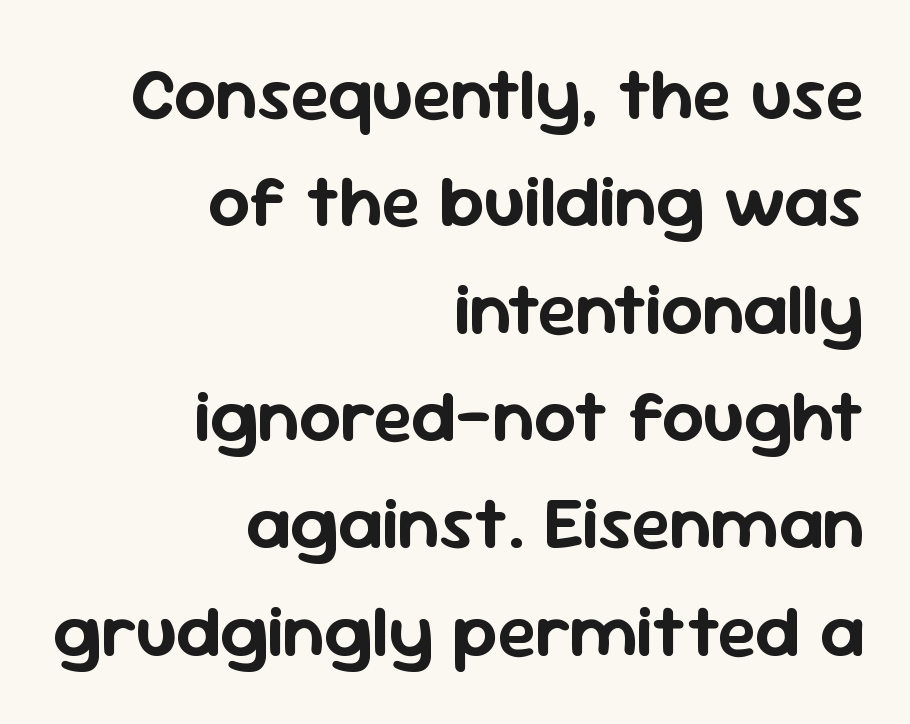
{"serif": "no", "italic": "no", "width": "normal", "stroke_contrast": "low", "x_height": "medium", "monospaced": "no", "underline": "no", "align": "right", "line_spacing": "normal", "line_spacing_ratio": 1.47, "letter_spacing": "normal", "letter_spacing_em": 0.0, "glyph_px": 73}
